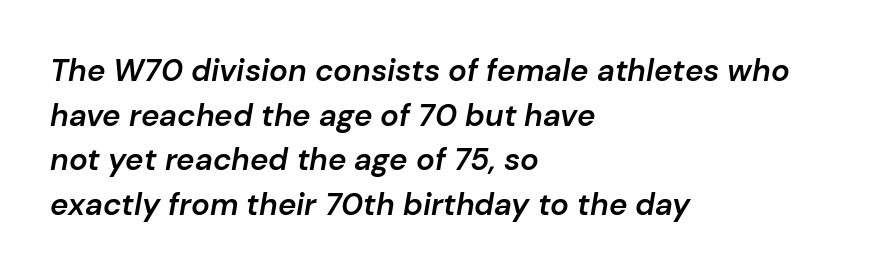
The lines sit at an ordinary, default distance from one another. Designer's note — italics engaged. Letter spacing: default. The rendering uses natural spacing where letterforms have individual widths. Is the type bold? Partly — it's a semibold, heavier than regular but not fully bold.
